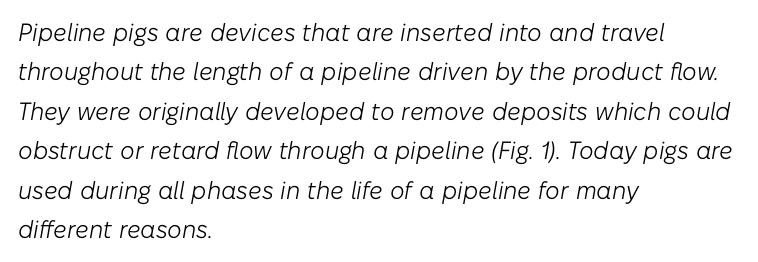
The image shows 25 px text type, italic (leaning right); set left-aligned, normal line spacing (1.58x), normal letter spacing, not underlined.
